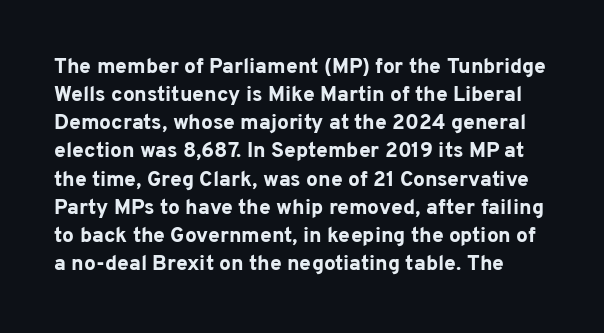
The image shows 21 px bold type, upright; set normal line spacing (1.34x), normal letter spacing, not underlined.
